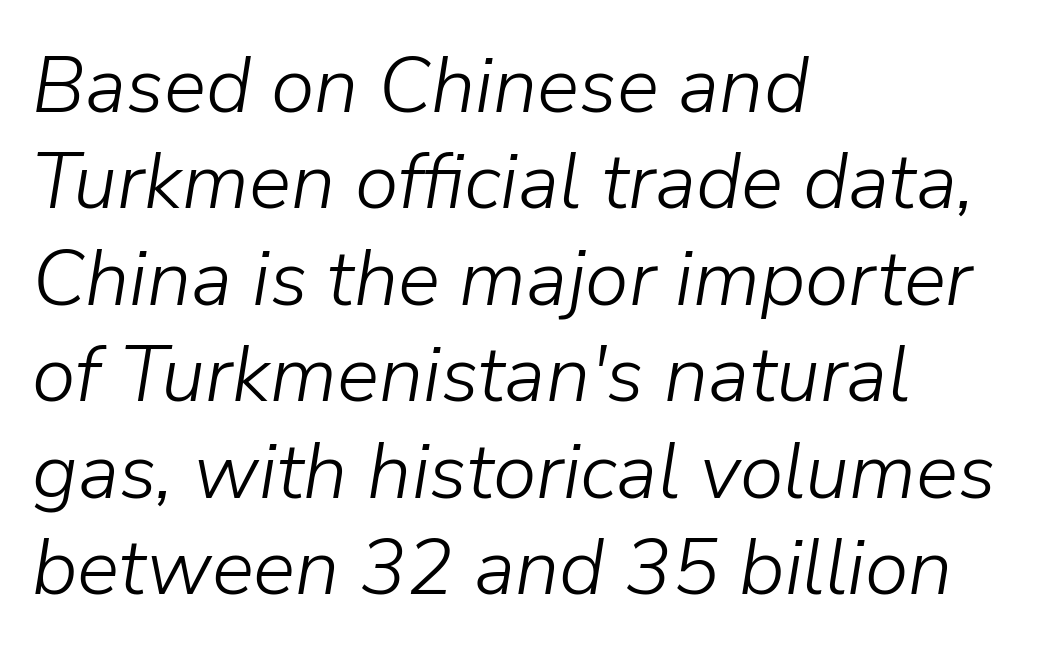
Glyph-to-glyph distance matches everyday printed text. Stems here are at most as thick as an everyday book face. Spacing verdict: proportional, widths tailored to each character. The paragraph shown leans on its left margin.
